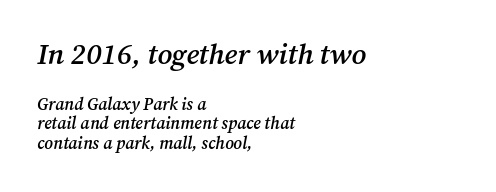
Q: Is the text bold? A: Semi-bold.
Q: Is the text italic (slanted)? A: Yes, it leans right by about 12 degrees.
Q: Is the typeface a serif or a sans-serif typeface? A: Serif.
Q: Is the text underlined? A: No.
Q: How is the paragraph aligned? A: Left-aligned.
Q: Is the spacing between letters normal or unusually wide? A: Normal.
Q: Is the spacing between lines tight, normal or loose? A: Tight.
Q: Which block of text is set in a larger size, the first (top) or the second (bottom)? A: The first (top) one.
Q: Width (condensed, normal, or wide)? A: Normal.
Q: Stroke contrast? A: Medium.
Q: x-height? A: Medium.
Q: Monospaced? A: No.
